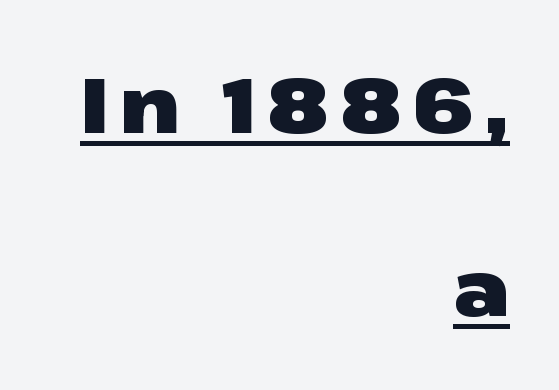
The typesetting leans heavy: a genuine bold. You can see a thin bar hugging the bottom of the glyphs. Look at the bottom of the vertical strokes: they stop flat, with no serifs. Posture: straight, roman, zero tilt. Horizontal bands of white between lines are thick stripes.
